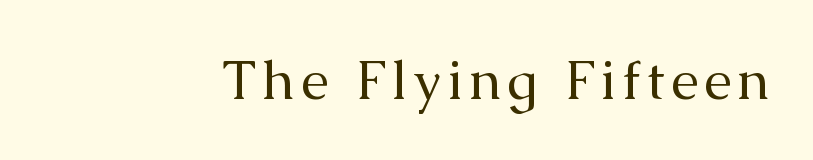
The lettering stays uniformly vertical, giving the passage a roman look. The passage shown is not underscored anywhere. Note: serifs present on the glyphs. The characters are drawn with everyday or finer stroke widths. Spacing verdict: proportional, widths tailored to each character.
